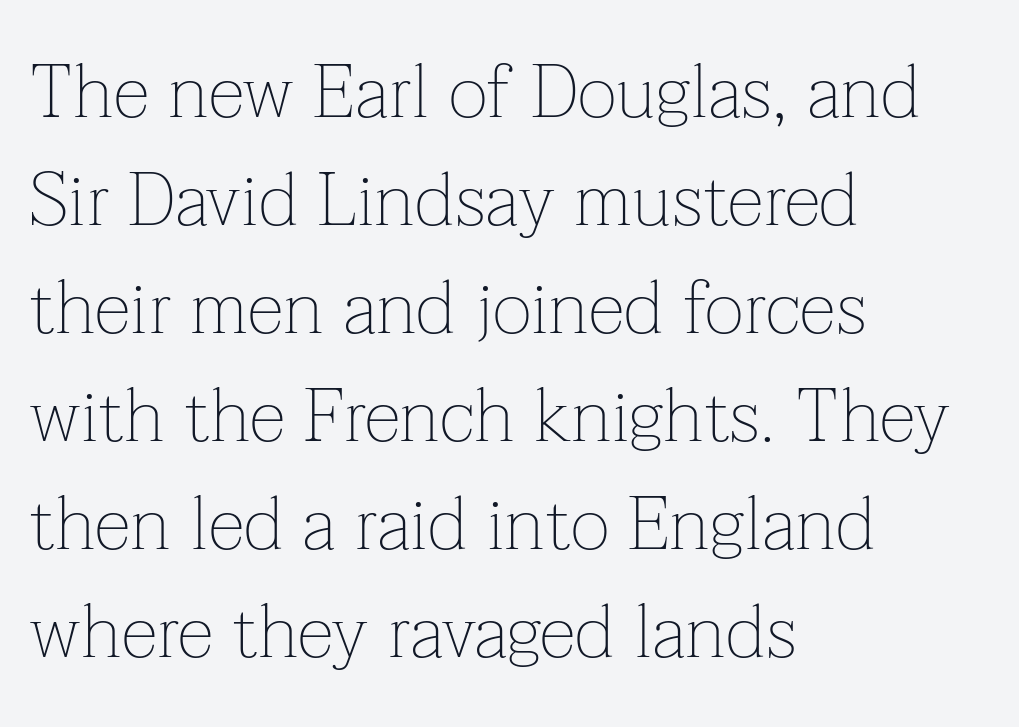
{"serif": "yes", "italic": "no", "bold": "no", "weight": "thin", "width": "normal", "stroke_contrast": "low", "x_height": "medium", "monospaced": "no", "underline": "no", "align": "left", "line_spacing": "normal", "line_spacing_ratio": 1.44, "letter_spacing": "normal", "letter_spacing_em": 0.0, "glyph_px": 75}
